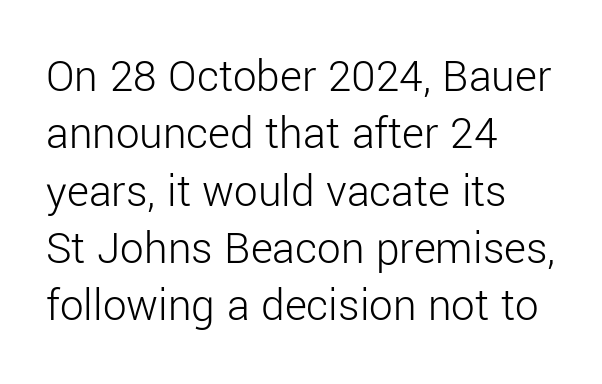
{"serif": "no", "italic": "no", "bold": "no", "weight": "light", "width": "normal", "stroke_contrast": "low", "x_height": "medium", "monospaced": "no", "underline": "no", "align": "left", "line_spacing_ratio": 1.22, "letter_spacing": "normal", "letter_spacing_em": 0.0, "glyph_px": 47}
